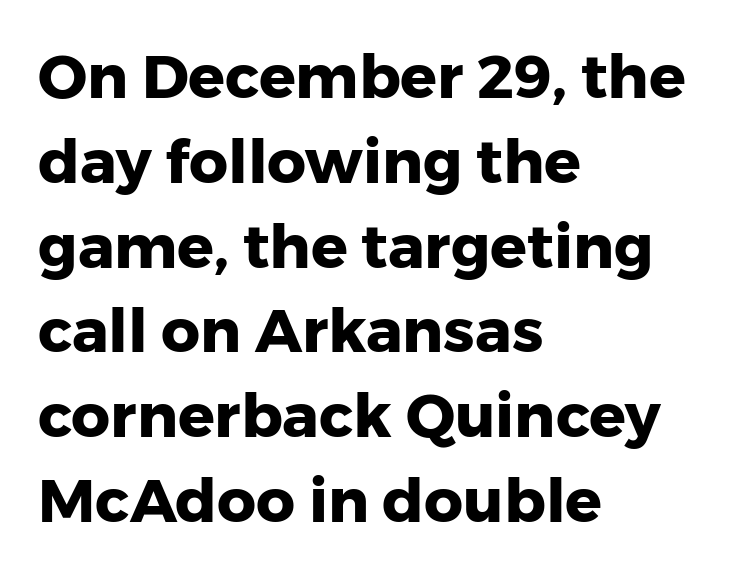
{"serif": "no", "italic": "no", "bold": "yes", "weight": "heavy", "width": "normal", "stroke_contrast": "low", "x_height": "medium", "monospaced": "no", "underline": "no", "align": "left", "line_spacing": "normal", "line_spacing_ratio": 1.39, "letter_spacing": "normal", "letter_spacing_em": 0.0, "glyph_px": 61}
